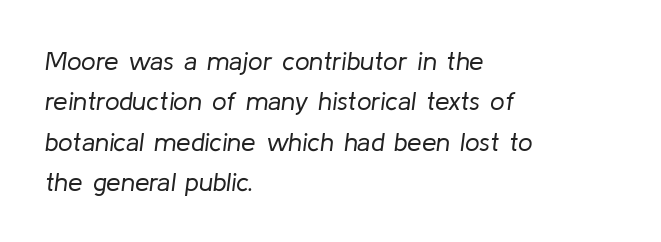
The face used here is rendered with its standard letterfit. The lines are quadded left. Descenders are the only things crossing below the line. Vertical spacing — default. Would a proofreader flag this as italicized? Yes. Each stroke keeps to a modest, everyday thickness or less.
